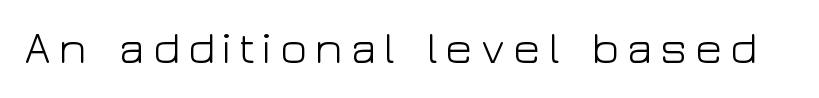
Q: Is the text bold? A: No.
Q: Is the text italic (slanted)? A: No, it is upright.
Q: Is the typeface a serif or a sans-serif typeface? A: Sans-serif.
Q: Is the text underlined? A: No.
Q: Width (condensed, normal, or wide)? A: Wide.
Q: Stroke contrast? A: Low.
Q: x-height? A: Medium.
Q: Monospaced? A: No.
